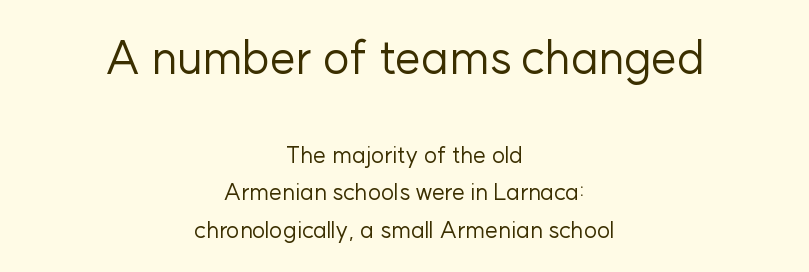
The image shows 46 px regular-weight sans-serif type, upright; set centered, normal line spacing (1.63x), normal letter spacing, not underlined; the first (top) block is 2.0x larger; low stroke contrast and a medium x-height.
